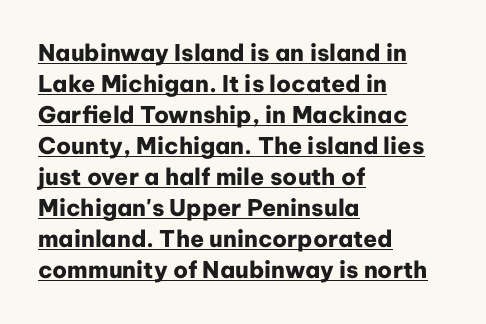
Bold? Absolutely — the strokes are thick and heavy. Underlined type. Line spacing here is normal. Posture: straight, roman, zero tilt. The letters sit at their default tracking, neither squeezed nor spread. One-word summary of the alignment: left.
